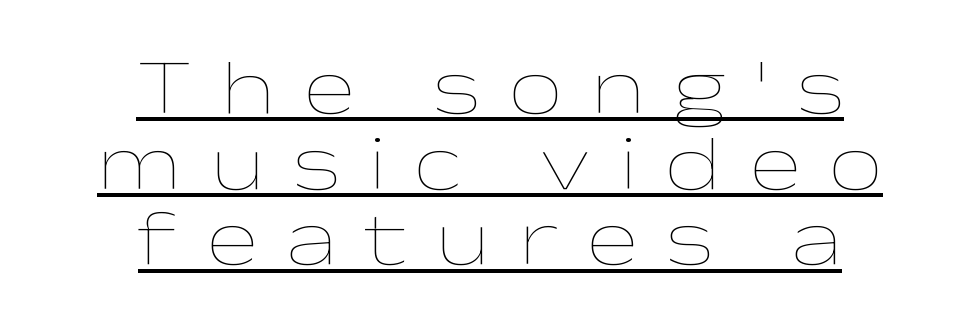
The image shows 78 px thin, wide type, upright; set centered, tight line spacing (0.97x), unusually wide letter spacing (+0.36 em), underlined; low stroke contrast and a medium x-height.
